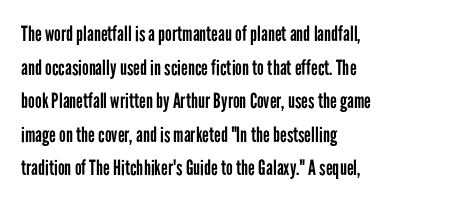
The image shows 21 px text type, upright; set left-aligned, normal line spacing (1.6x), normal letter spacing, not underlined.
